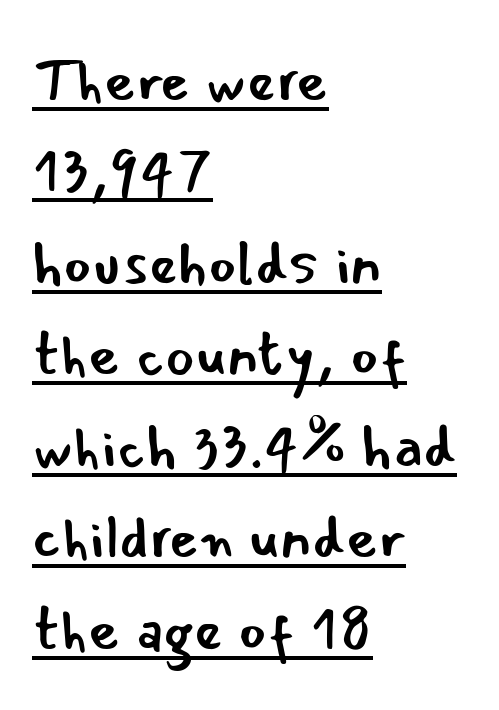
The image shows 61 px regular-weight sans-serif type, upright; set left-aligned, normal line spacing (1.5x), normal letter spacing, underlined; low stroke contrast and a small x-height.
